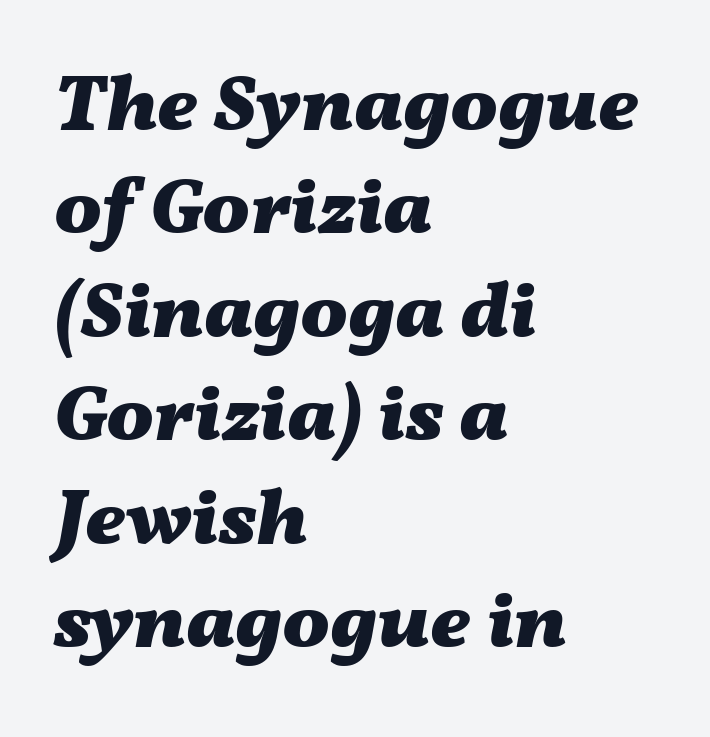
Q: Is the text bold? A: Yes.
Q: Is the text italic (slanted)? A: Yes, it leans right by about 11 degrees.
Q: Is the text underlined? A: No.
Q: How is the paragraph aligned? A: Left-aligned.
Q: Is the spacing between letters normal or unusually wide? A: Normal.
Q: Is the spacing between lines tight, normal or loose? A: Normal.
Q: Width (condensed, normal, or wide)? A: Wide.
Q: Stroke contrast? A: Medium.
Q: x-height? A: Medium.
Q: Monospaced? A: No.
